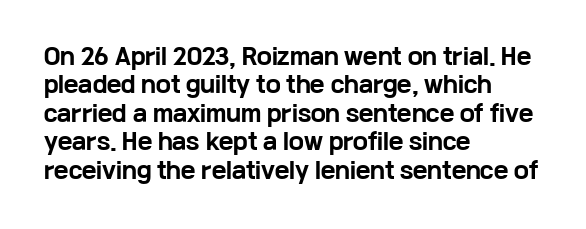
{"italic": "no", "bold": "yes", "underline": "no", "align": "left", "line_spacing": "normal", "line_spacing_ratio": 1.29, "letter_spacing": "normal", "letter_spacing_em": 0.0, "glyph_px": 22}
